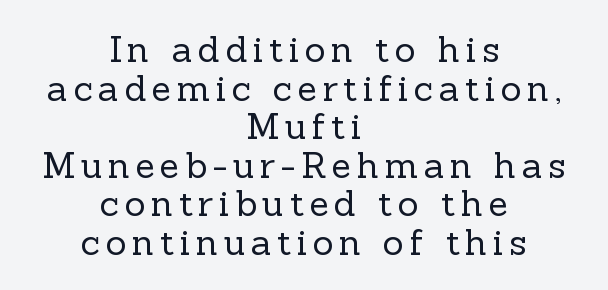
The image shows 36 px regular-weight serif type, upright; set centered, tight line spacing (1.07x), not underlined; a medium x-height.
